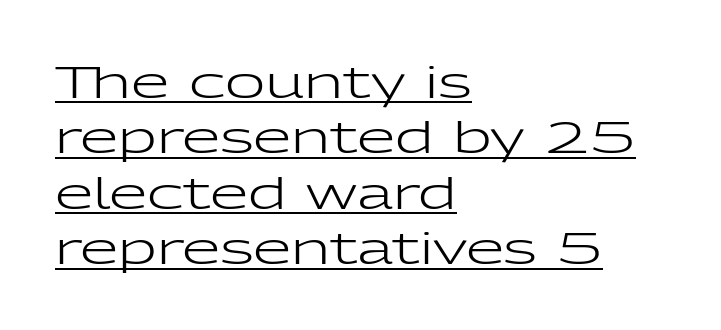
Q: Is the text bold? A: No.
Q: Is the text italic (slanted)? A: No, it is upright.
Q: Is the typeface a serif or a sans-serif typeface? A: Sans-serif.
Q: Is the text underlined? A: Yes.
Q: How is the paragraph aligned? A: Left-aligned.
Q: Is the spacing between letters normal or unusually wide? A: Normal.
Q: Is the spacing between lines tight, normal or loose? A: Normal.
Q: Width (condensed, normal, or wide)? A: Wide.
Q: Stroke contrast? A: Low.
Q: x-height? A: Medium.
Q: Monospaced? A: No.
